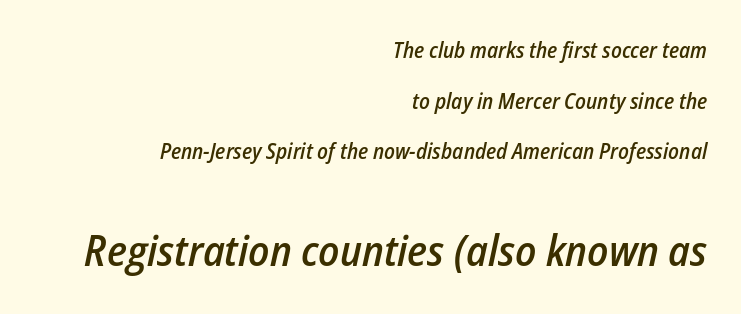
{"italic": "yes", "lean": "right", "slant_degrees": 12, "bold": "semi", "weight": "semibold", "width": "condensed", "stroke_contrast": "low", "x_height": "medium", "monospaced": "no", "underline": "no", "align": "right", "line_spacing": "loose", "line_spacing_ratio": 2.3, "letter_spacing": "normal", "letter_spacing_em": 0.0, "larger_block": "second", "size_ratio": 1.95, "glyph_px": 43}
